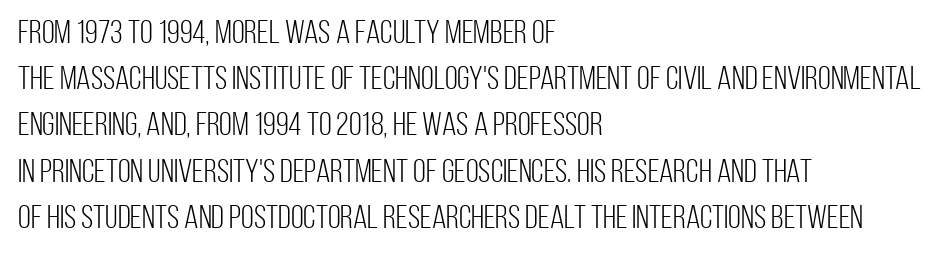
Glance below the letters and you will spot only blank space. No letter is thick-stroked: the sample isn't bold. Line beginnings align vertically; line endings do not. The rendering uses natural spacing where letterforms have individual widths. Letter spacing: default.
